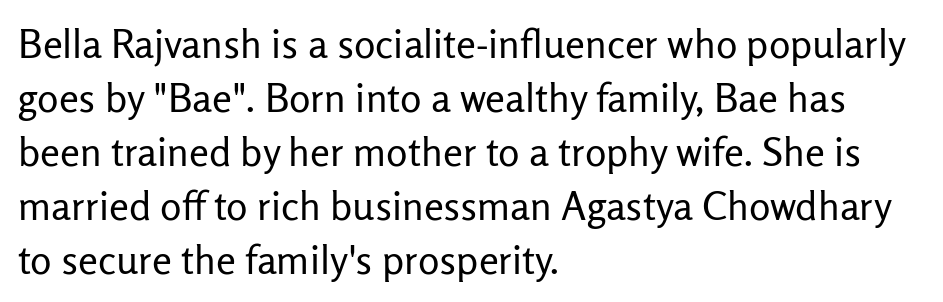
{"serif": "no", "italic": "no", "bold": "no", "weight": "regular", "width": "normal", "stroke_contrast": "low", "x_height": "medium", "monospaced": "no", "underline": "no", "align": "left", "line_spacing": "normal", "line_spacing_ratio": 1.35, "letter_spacing": "normal", "letter_spacing_em": 0.0, "glyph_px": 40}
